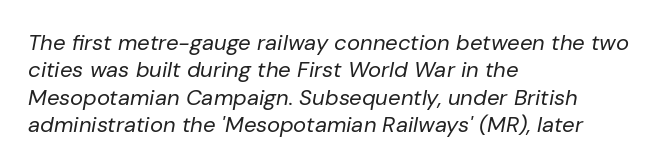
Q: Is the text bold? A: No.
Q: Is the text italic (slanted)? A: Yes, it leans right by about 10 degrees.
Q: Is the text underlined? A: No.
Q: How is the paragraph aligned? A: Left-aligned.
Q: Is the spacing between letters normal or unusually wide? A: Normal.
Q: Is the spacing between lines tight, normal or loose? A: Normal.
